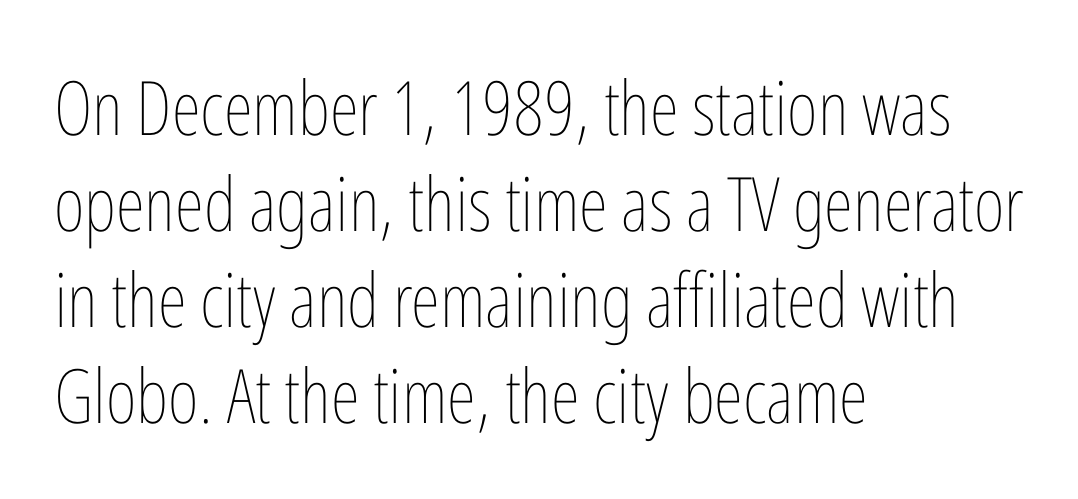
Q: Is the text bold? A: No.
Q: Is the text italic (slanted)? A: No, it is upright.
Q: Is the text underlined? A: No.
Q: How is the paragraph aligned? A: Left-aligned.
Q: Is the spacing between letters normal or unusually wide? A: Normal.
Q: Is the spacing between lines tight, normal or loose? A: Normal.
Q: Width (condensed, normal, or wide)? A: Condensed.
Q: Stroke contrast? A: Low.
Q: x-height? A: Medium.
Q: Monospaced? A: No.
